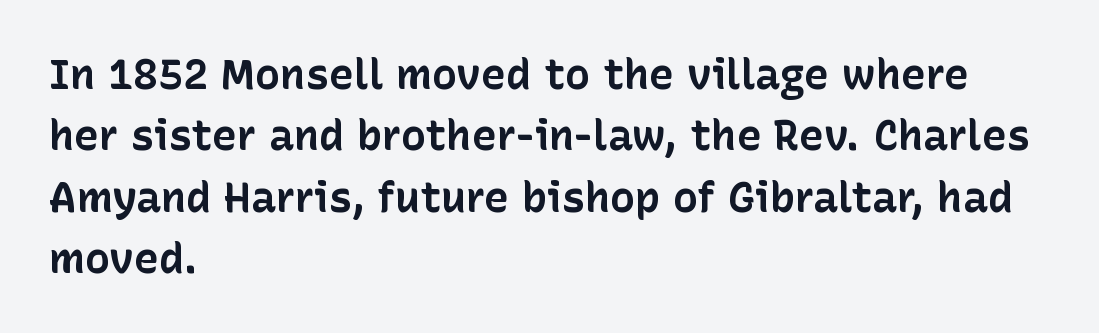
The image shows 42 px bold sans-serif type, upright; set left-aligned, normal line spacing (1.46x), normal letter spacing, not underlined; low stroke contrast and a medium x-height.
